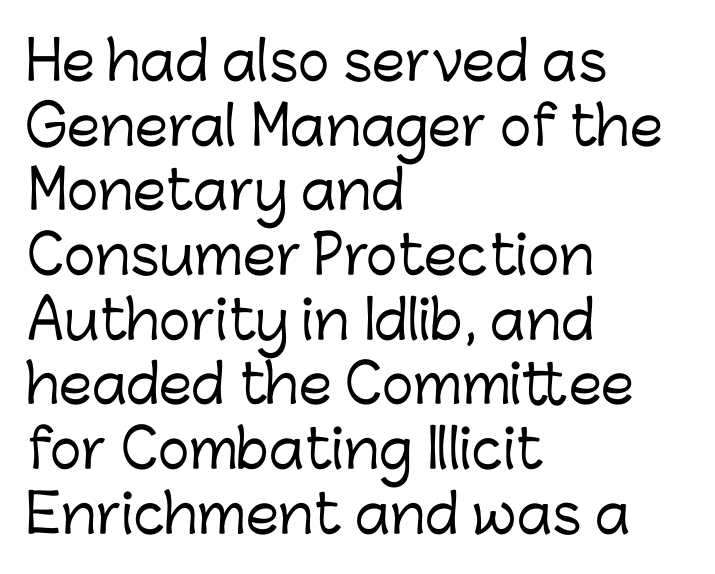
{"serif": "no", "italic": "no", "width": "normal", "stroke_contrast": "low", "x_height": "medium", "monospaced": "no", "underline": "no", "align": "left", "line_spacing_ratio": 1.22, "letter_spacing": "normal", "letter_spacing_em": 0.0, "glyph_px": 53}
